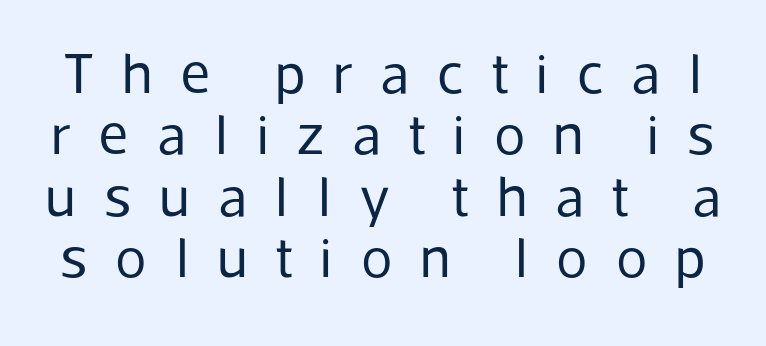
Q: Is the text bold? A: No.
Q: Is the text italic (slanted)? A: No, it is upright.
Q: Is the typeface a serif or a sans-serif typeface? A: Sans-serif.
Q: Is the text underlined? A: No.
Q: Is the spacing between letters normal or unusually wide? A: Unusually wide.
Q: Is the spacing between lines tight, normal or loose? A: Tight.
Q: Width (condensed, normal, or wide)? A: Normal.
Q: Stroke contrast? A: Low.
Q: x-height? A: Medium.
Q: Monospaced? A: No.
